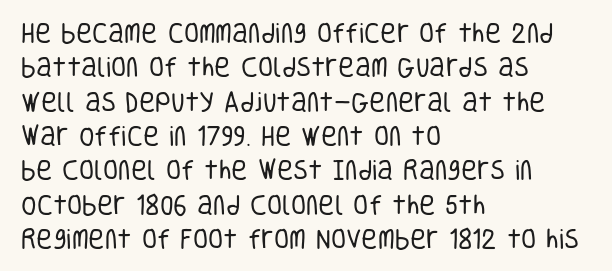
The image shows 22 px text type, upright; set left-aligned, normal line spacing (1.56x), normal letter spacing, not underlined.
